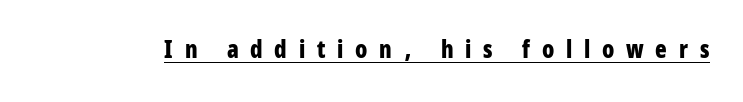
Q: Is the text bold? A: Yes.
Q: Is the text italic (slanted)? A: No, it is upright.
Q: Is the text underlined? A: Yes.
Q: Is the spacing between letters normal or unusually wide? A: Unusually wide.
